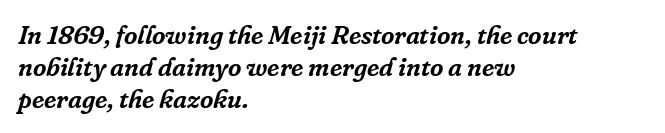
Q: Is the text italic (slanted)? A: Yes, it leans right by about 16 degrees.
Q: Is the text underlined? A: No.
Q: How is the paragraph aligned? A: Left-aligned.
Q: Is the spacing between letters normal or unusually wide? A: Normal.
